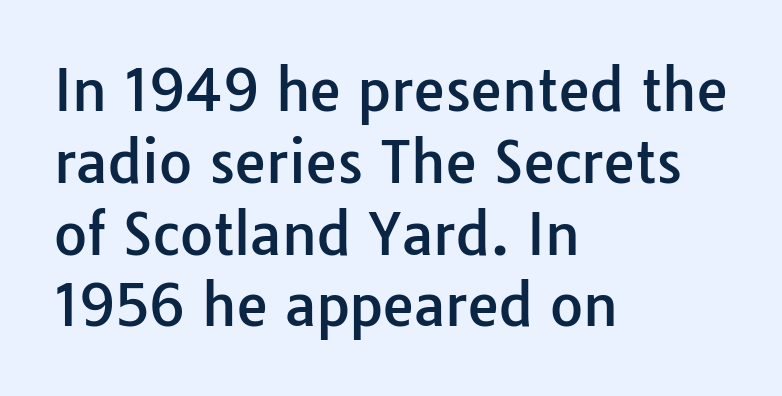
Q: Is the text italic (slanted)? A: No, it is upright.
Q: Is the typeface a serif or a sans-serif typeface? A: Sans-serif.
Q: Is the text underlined? A: No.
Q: How is the paragraph aligned? A: Left-aligned.
Q: Is the spacing between letters normal or unusually wide? A: Normal.
Q: Is the spacing between lines tight, normal or loose? A: Normal.
Q: Width (condensed, normal, or wide)? A: Normal.
Q: Stroke contrast? A: Low.
Q: x-height? A: Medium.
Q: Monospaced? A: No.
